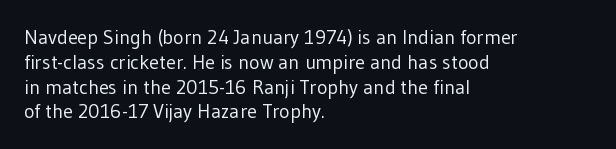
The image shows 20 px text type, upright; set left-aligned, line spacing 1.24x, normal letter spacing, not underlined.
